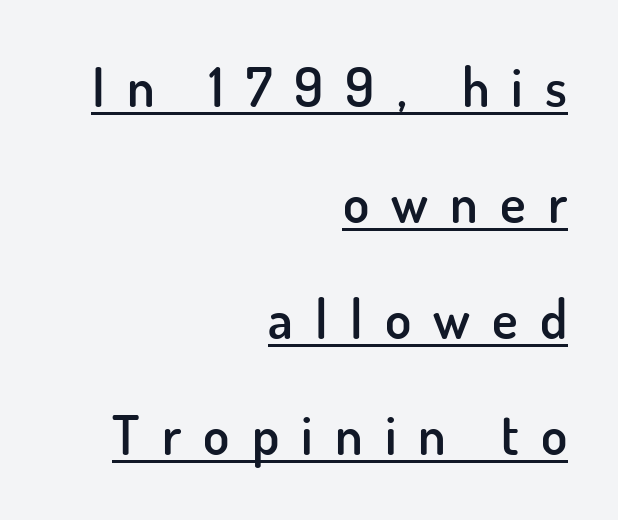
The image shows 54 px semibold sans-serif type, upright; set right-aligned, loose line spacing (2.15x), unusually wide letter spacing (+0.41 em), underlined; low stroke contrast and a small x-height.
